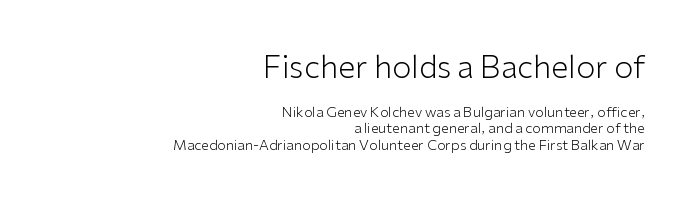
{"serif": "no", "italic": "no", "bold": "no", "weight": "light", "width": "normal", "stroke_contrast": "low", "x_height": "medium", "monospaced": "no", "underline": "no", "align": "right", "line_spacing_ratio": 1.17, "letter_spacing": "normal", "letter_spacing_em": 0.0, "larger_block": "first", "size_ratio": 2.21, "glyph_px": 31}
